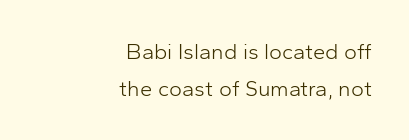
The image shows 22 px text type, upright; set right-aligned, normal line spacing (1.7x), normal letter spacing, not underlined.
